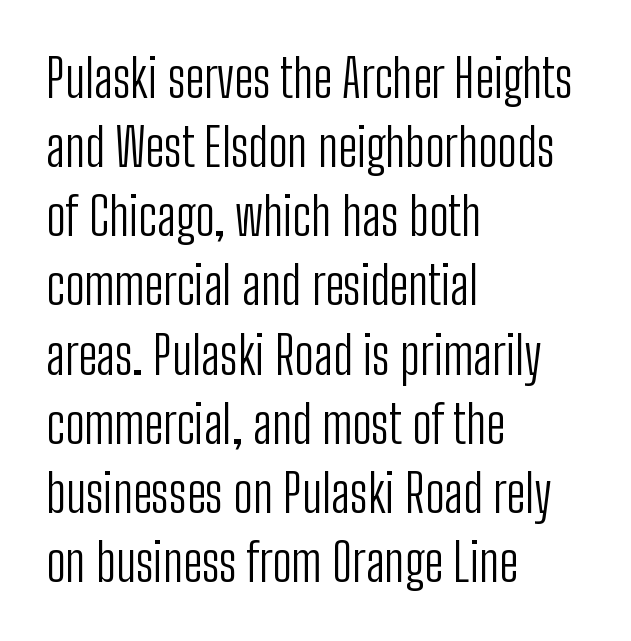
The strokes carry an ordinary text weight at most. Descenders hang freely into open space. The lines are quadded left. These lines are composed in type without serifs.
